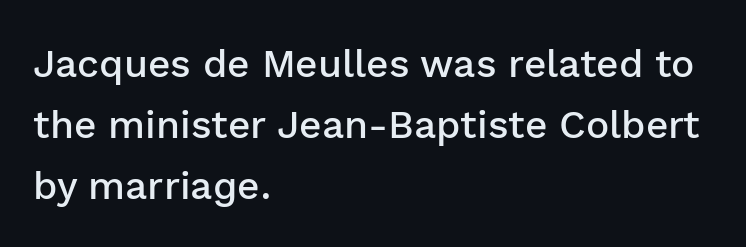
Q: Is the text bold? A: Semi-bold.
Q: Is the text italic (slanted)? A: No, it is upright.
Q: Is the typeface a serif or a sans-serif typeface? A: Sans-serif.
Q: Is the text underlined? A: No.
Q: How is the paragraph aligned? A: Left-aligned.
Q: Is the spacing between letters normal or unusually wide? A: Normal.
Q: Is the spacing between lines tight, normal or loose? A: Normal.
Q: Width (condensed, normal, or wide)? A: Normal.
Q: Stroke contrast? A: Low.
Q: x-height? A: Medium.
Q: Monospaced? A: No.
